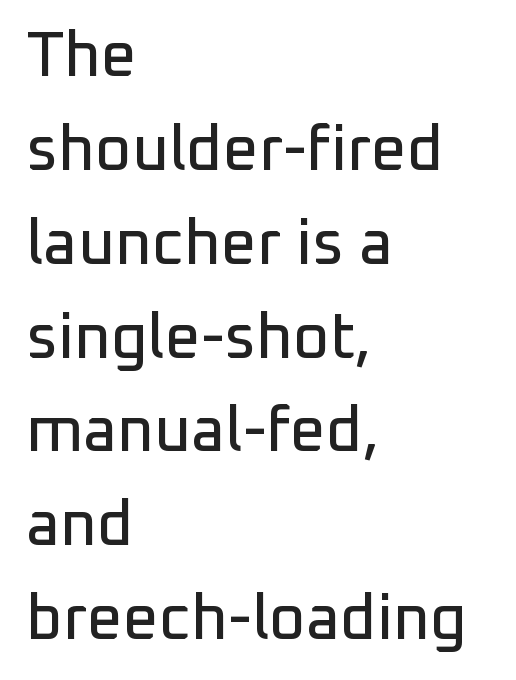
The image shows 63 px sans-serif type, upright; set left-aligned, normal line spacing (1.49x), normal letter spacing, not underlined; low stroke contrast and a medium x-height.
